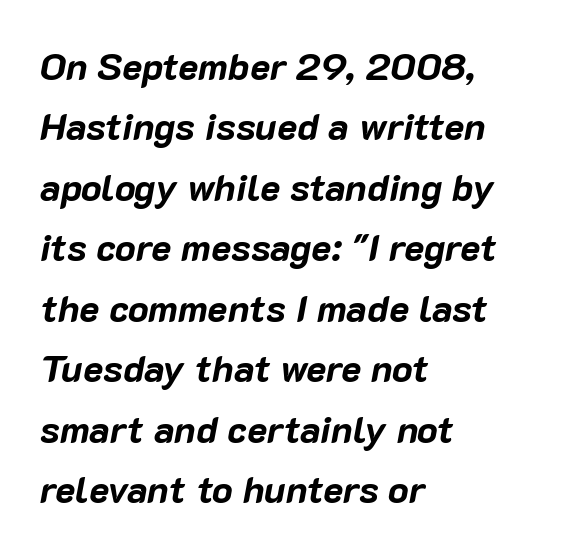
Q: Is the text bold? A: Yes.
Q: Is the text italic (slanted)? A: Yes, it leans right by about 10 degrees.
Q: Is the text underlined? A: No.
Q: How is the paragraph aligned? A: Left-aligned.
Q: Is the spacing between letters normal or unusually wide? A: Normal.
Q: Is the spacing between lines tight, normal or loose? A: Normal.
Q: Width (condensed, normal, or wide)? A: Normal.
Q: Stroke contrast? A: Low.
Q: x-height? A: Medium.
Q: Monospaced? A: No.
